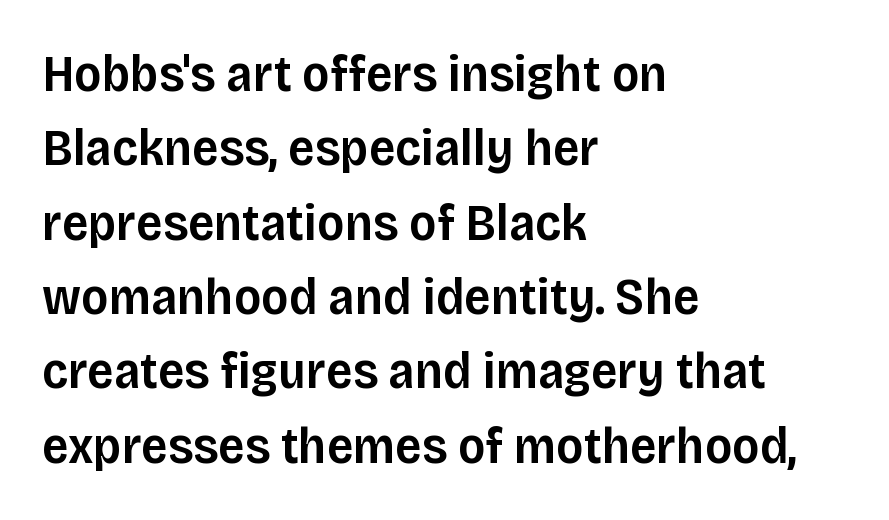
Do the characters align in a grid? No, the font is proportional. The letters stand straight up with perfectly vertical stems. Notice how the passage keeps a crisp vertical edge on the left only. Strokes here are thickened, but only to semibold level. The type is set solid horizontally, with unmodified tracking. Line spacing here is normal.
